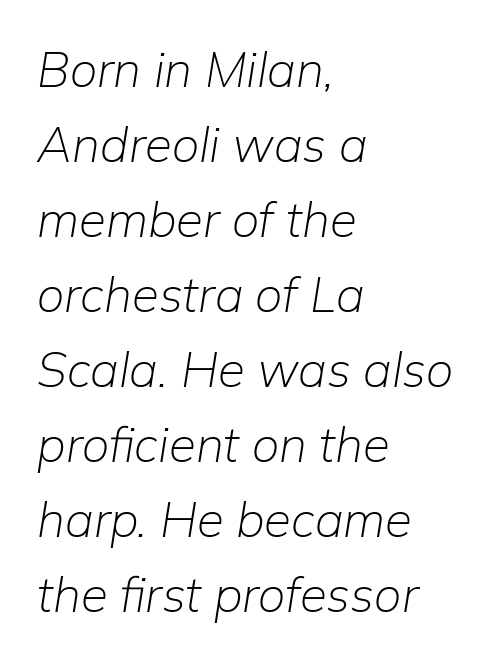
The image shows 49 px light type, italic (leaning right); set left-aligned, normal line spacing (1.53x), normal letter spacing, not underlined; low stroke contrast and a medium x-height.
